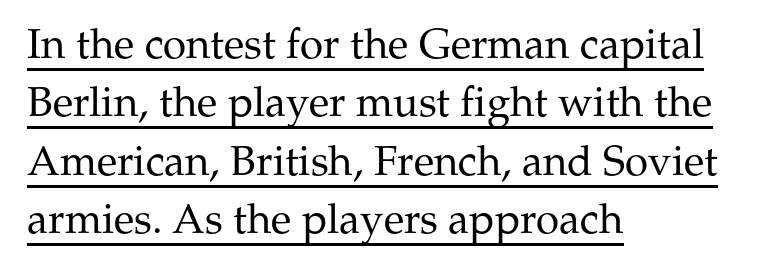
Q: Is the text bold? A: No.
Q: Is the text italic (slanted)? A: No, it is upright.
Q: Is the typeface a serif or a sans-serif typeface? A: Serif.
Q: Is the text underlined? A: Yes.
Q: How is the paragraph aligned? A: Left-aligned.
Q: Is the spacing between letters normal or unusually wide? A: Normal.
Q: Is the spacing between lines tight, normal or loose? A: Normal.
Q: Width (condensed, normal, or wide)? A: Normal.
Q: Stroke contrast? A: Medium.
Q: x-height? A: Medium.
Q: Monospaced? A: No.
